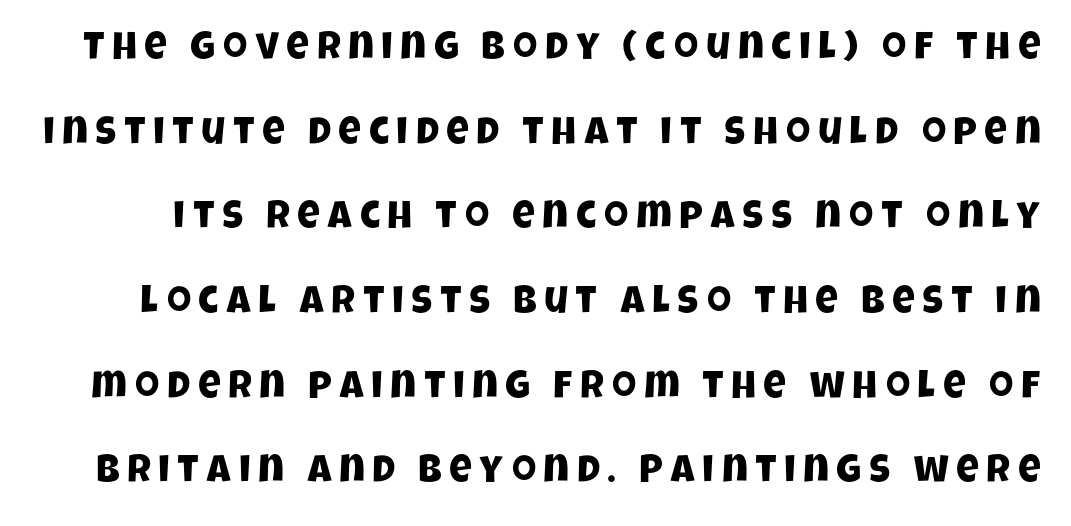
The image shows 39 px condensed sans-serif type; set loose line spacing (2.17x), unusually wide letter spacing (+0.2 em), not underlined; low stroke contrast and a large x-height.
